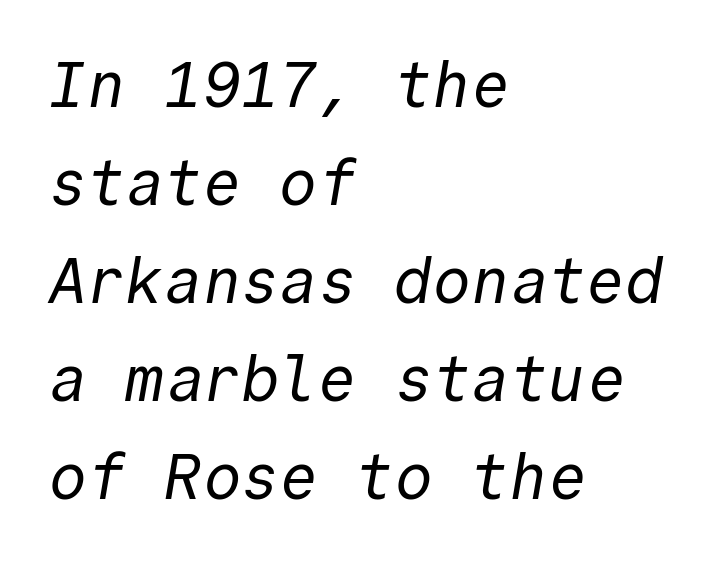
The image shows 64 px regular-weight sans-serif type, monospaced; set left-aligned, normal line spacing (1.53x), normal letter spacing, not underlined; a medium x-height.
